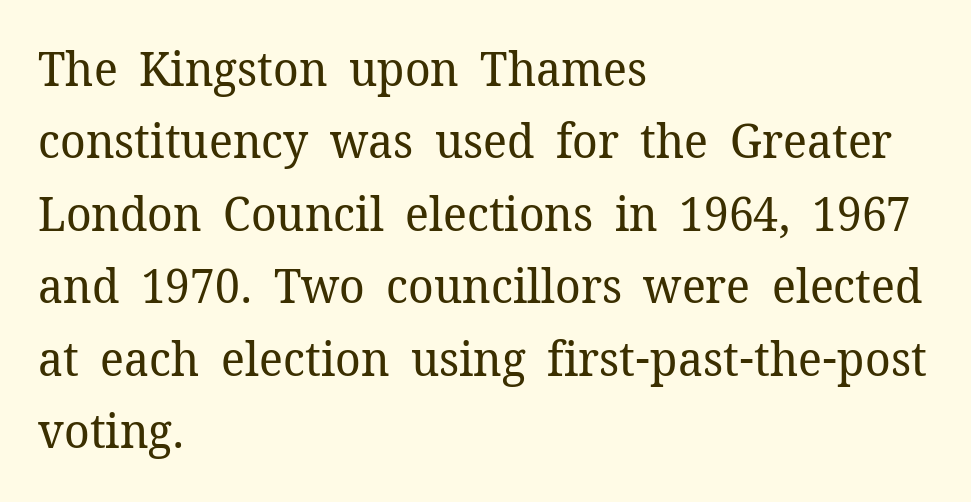
Whoever set this chose a conventional vertical rhythm. The rendering anchors every line to the left-hand side. The typeface has the unassuming heft of standard copy or less. Are there feet on the stems? There are — it's a serif. The passage shown is not underscored anywhere.
